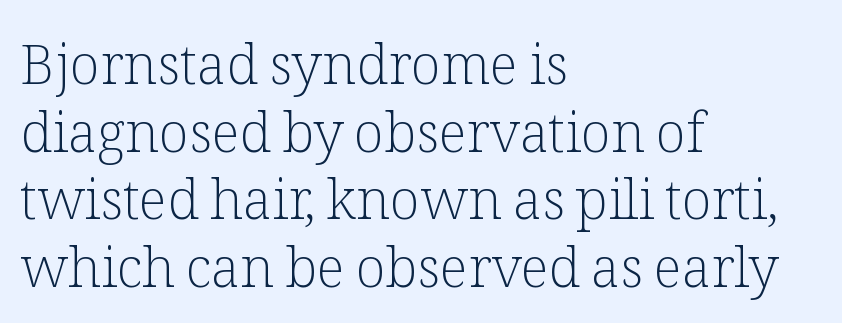
Is there any slant? The stems are plumb. The typeface has the unassuming heft of standard copy or less. The passage shown is typed in a proportional face where columns would drift. Only glyphs here, with clear space below each row. Caption: multi-line text, flush left, ragged right.
